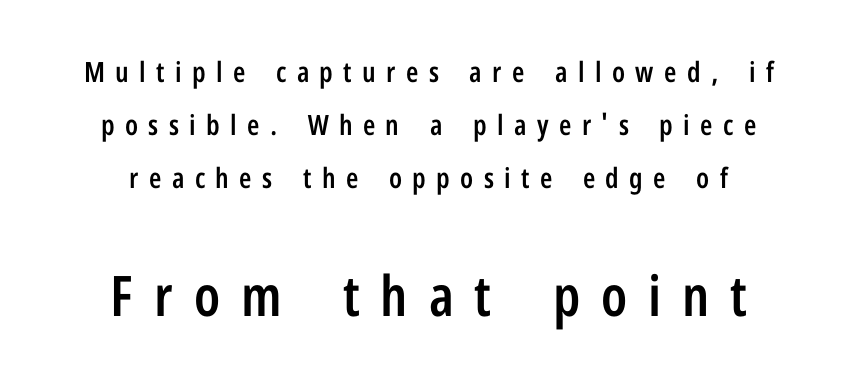
The letters are spread apart with noticeably loose tracking. Glance below the letters and you will spot only blank space. The typesetter chose a symmetrical, centered arrangement here. The letters in the lower block stand taller than those in the block above. The passage shown is typed in a proportional face where columns would drift.
